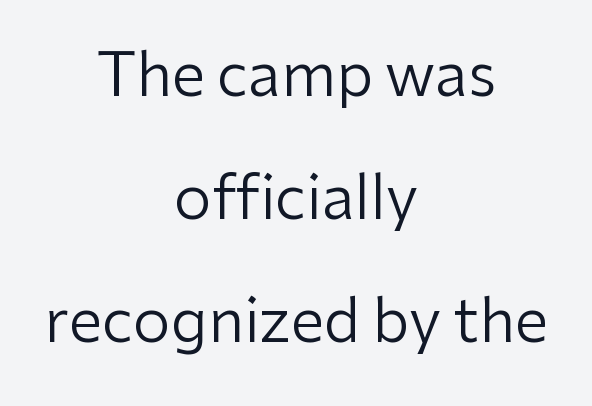
Q: Is the text bold? A: No.
Q: Is the text italic (slanted)? A: No, it is upright.
Q: Is the typeface a serif or a sans-serif typeface? A: Sans-serif.
Q: Is the text underlined? A: No.
Q: How is the paragraph aligned? A: Centered.
Q: Is the spacing between letters normal or unusually wide? A: Normal.
Q: Is the spacing between lines tight, normal or loose? A: Loose.
Q: Width (condensed, normal, or wide)? A: Normal.
Q: Stroke contrast? A: Low.
Q: x-height? A: Medium.
Q: Monospaced? A: No.
